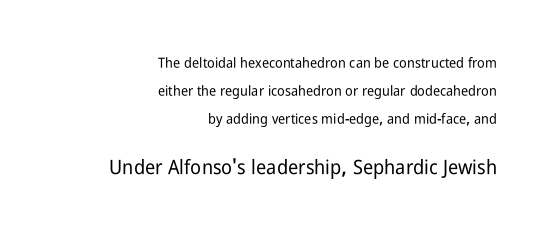
{"italic": "no", "underline": "no", "align": "right", "line_spacing": "loose", "line_spacing_ratio": 2.0, "letter_spacing": "normal", "letter_spacing_em": 0.0, "larger_block": "second", "size_ratio": 1.43, "glyph_px": 20}
